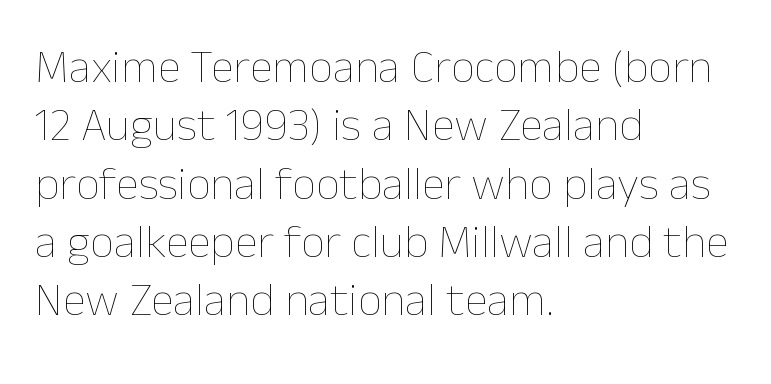
Honestly, there is no underline to notice here at all. Visually the block forms a straight wall on the left and a jagged coastline on the right. No heavy texture on the line: the type isn't bold. This rendering leaves character spacing at its baseline value. It's the straight-up-and-down kind of type.
